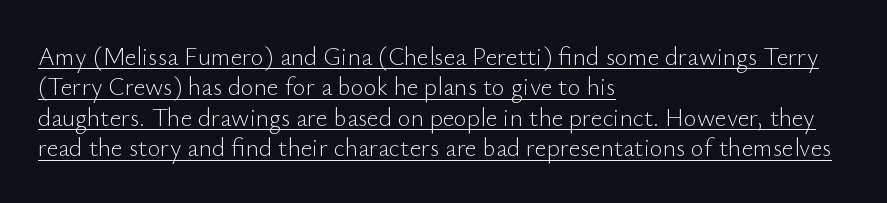
{"italic": "no", "bold": "no", "underline": "yes", "align": "left", "line_spacing_ratio": 1.22, "letter_spacing": "normal", "letter_spacing_em": 0.0, "glyph_px": 25}
